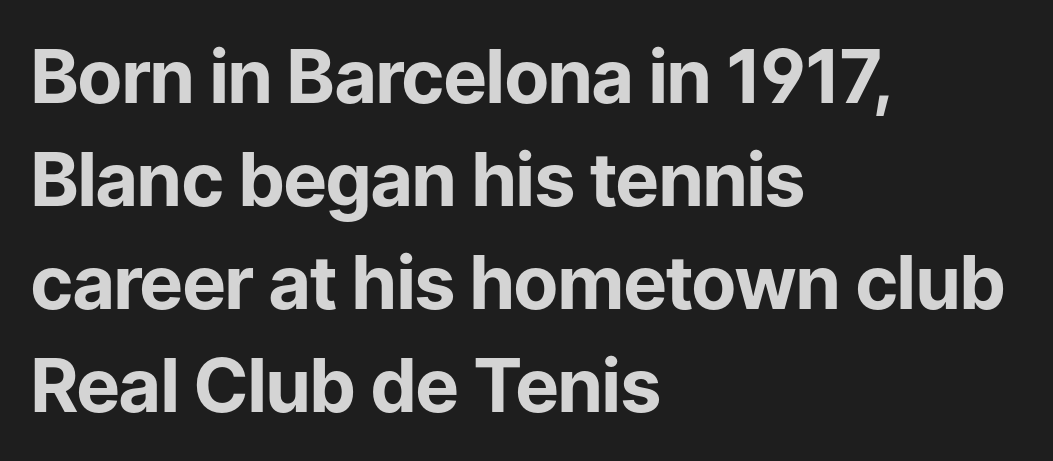
The image shows 74 px bold sans-serif type, upright; set left-aligned, normal line spacing (1.39x), normal letter spacing, not underlined; low stroke contrast and a medium x-height.
